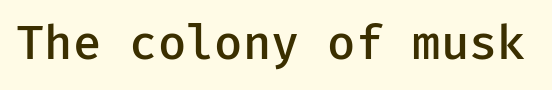
Q: Is the text bold? A: Semi-bold.
Q: Is the text italic (slanted)? A: No, it is upright.
Q: Is the typeface a serif or a sans-serif typeface? A: Sans-serif.
Q: Is the text underlined? A: No.
Q: Is the spacing between letters normal or unusually wide? A: Normal.
Q: Width (condensed, normal, or wide)? A: Normal.
Q: Stroke contrast? A: Low.
Q: x-height? A: Medium.
Q: Monospaced? A: Yes.
